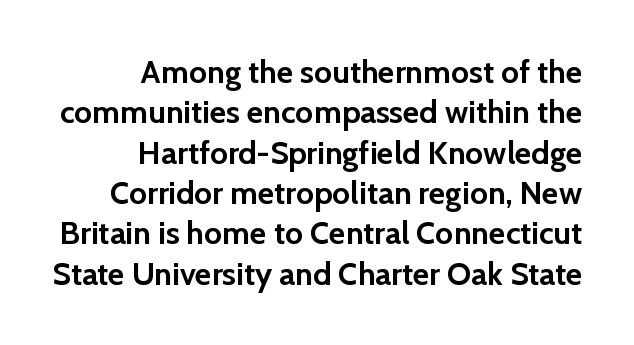
Does the leading feel generous? No, just average. Students, note that the glyphs here touch the page at normal intervals. The sample has been set heavy, in full bold. The area under the type is left untouched. The specimen reads as upright at a glance.
